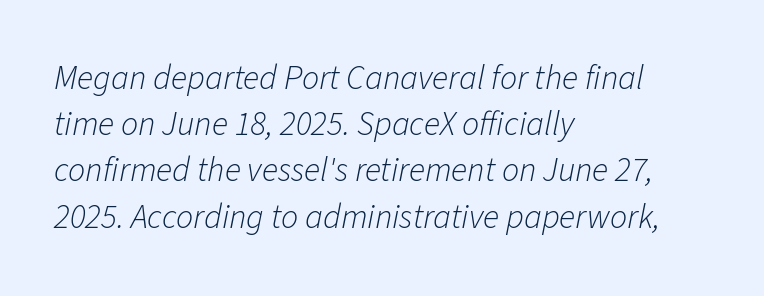
The letters advance in unequal steps, a hallmark of proportional type. A classic flush-left, rag-right setting is used for this passage. It's the slanting kind of type. The type is set solid horizontally, with unmodified tracking. Descender tails drop into unmarked territory.
